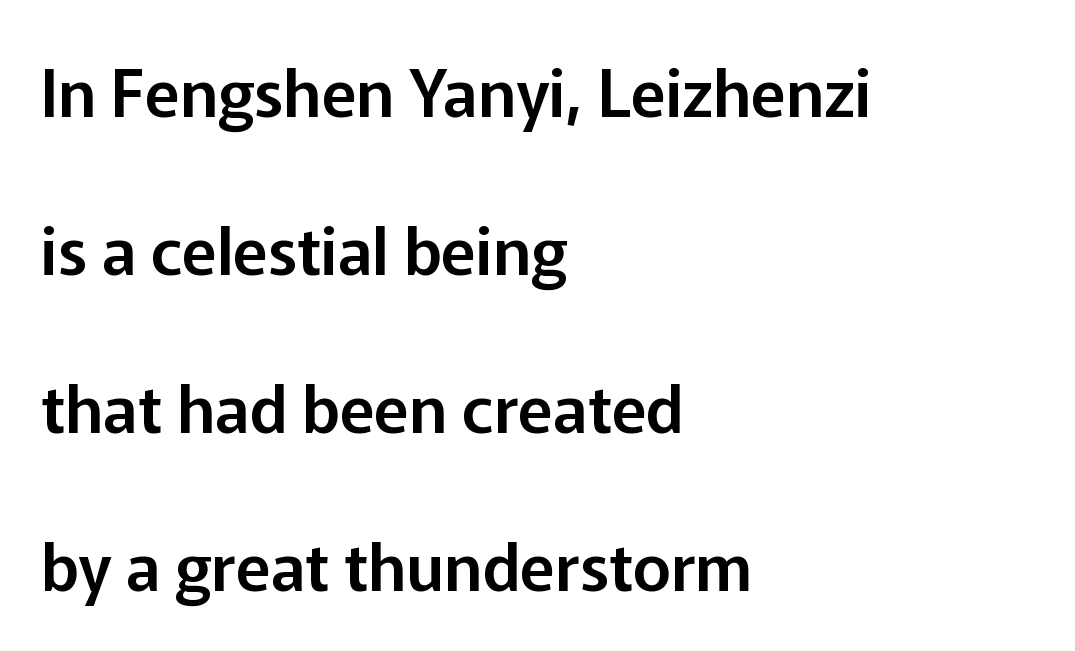
Line starts are locked; line ends wander. Whoever set this chose breathing room over compactness in the vertical rhythm. Observe the ordinary spacing: letters are neighbours, not strangers. Are there feet on the stems? There aren't — it's a sans.
